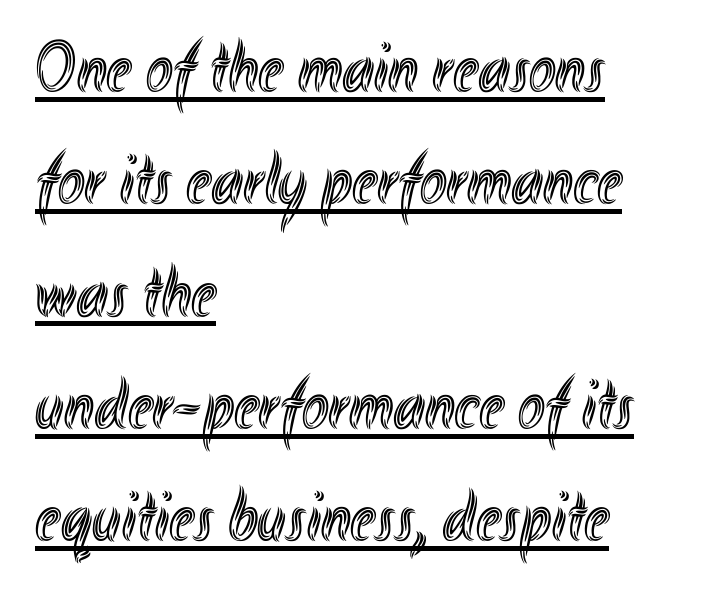
The image shows 72 px condensed type; set left-aligned, normal line spacing (1.56x), normal letter spacing, underlined; a small x-height.
